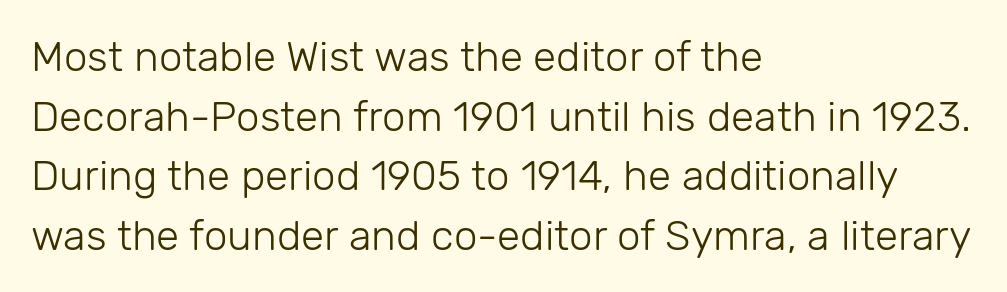
{"serif": "no", "italic": "no", "bold": "no", "weight": "light", "width": "normal", "stroke_contrast": "low", "x_height": "medium", "monospaced": "no", "underline": "no", "align": "left", "line_spacing": "normal", "line_spacing_ratio": 1.42, "letter_spacing": "normal", "letter_spacing_em": 0.0, "glyph_px": 42}
